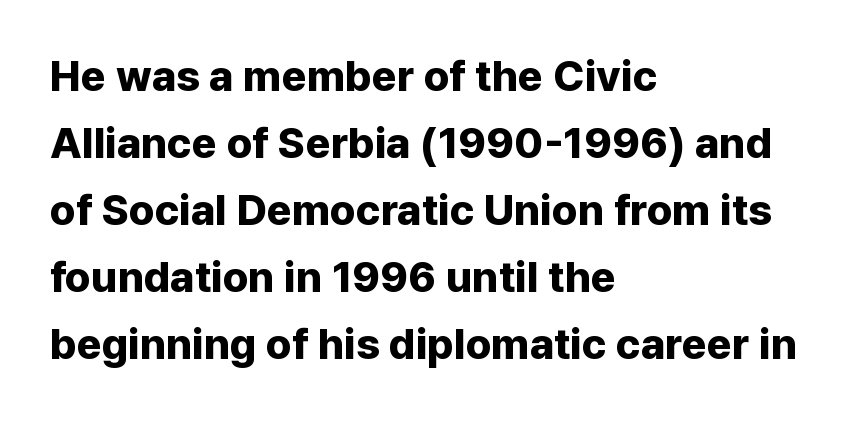
Leading matches the norm, producing a regular column. Spacing verdict: proportional, widths tailored to each character. The space beneath each line is pristine and unruled. Typographically, this falls in the sans-serif category. You'd pick this weight for a headline — it's a proper bold. Posture: vertical.
